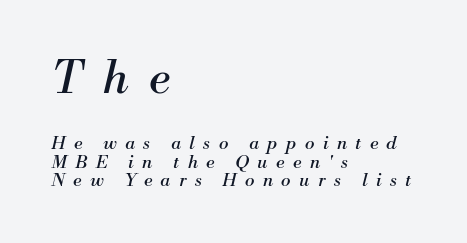
How would I describe the line gaps? Narrow and economical. If you squint, the top block still reads clearly — it's the larger of the two. The text block is weighted toward the left margin, trailing off unevenly rightward. The face used here is proportionally spaced, like ordinary book or web type.
